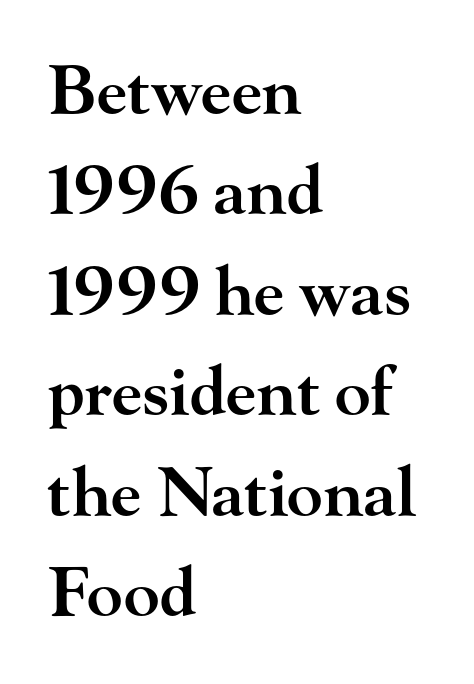
Q: Is the text bold? A: Semi-bold.
Q: Is the text italic (slanted)? A: No, it is upright.
Q: Is the typeface a serif or a sans-serif typeface? A: Serif.
Q: Is the text underlined? A: No.
Q: How is the paragraph aligned? A: Left-aligned.
Q: Is the spacing between letters normal or unusually wide? A: Normal.
Q: Is the spacing between lines tight, normal or loose? A: Normal.
Q: Width (condensed, normal, or wide)? A: Wide.
Q: Stroke contrast? A: High.
Q: x-height? A: Small.
Q: Monospaced? A: No.
